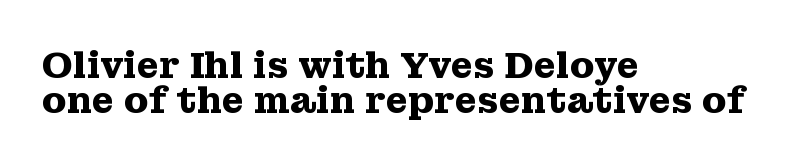
The image shows 36 px heavy, wide serif type, upright; set left-aligned, tight line spacing (0.96x), normal letter spacing, not underlined; medium stroke contrast and a medium x-height.
